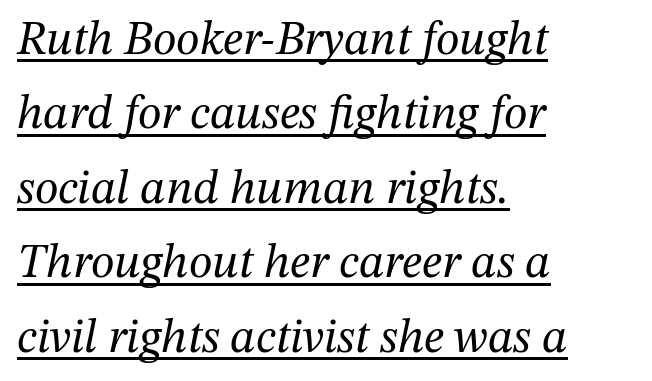
Q: Is the text bold? A: No.
Q: Is the text italic (slanted)? A: Yes, it leans right by about 12 degrees.
Q: Is the typeface a serif or a sans-serif typeface? A: Serif.
Q: Is the text underlined? A: Yes.
Q: How is the paragraph aligned? A: Left-aligned.
Q: Is the spacing between letters normal or unusually wide? A: Normal.
Q: Is the spacing between lines tight, normal or loose? A: Normal.
Q: Width (condensed, normal, or wide)? A: Normal.
Q: Stroke contrast? A: Medium.
Q: x-height? A: Medium.
Q: Monospaced? A: No.
